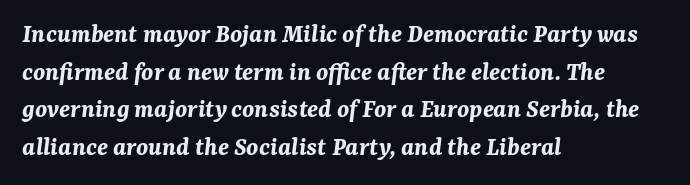
The image shows 27 px bold type, italic (leaning right); set left-aligned, normal line spacing (1.39x), normal letter spacing, not underlined.
